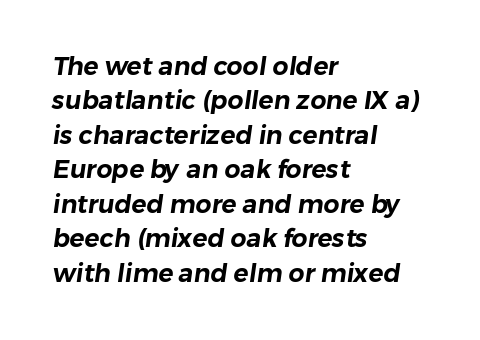
{"underline": "no", "align": "left", "line_spacing": "normal", "line_spacing_ratio": 1.38, "letter_spacing": "normal", "letter_spacing_em": 0.0, "glyph_px": 25}
